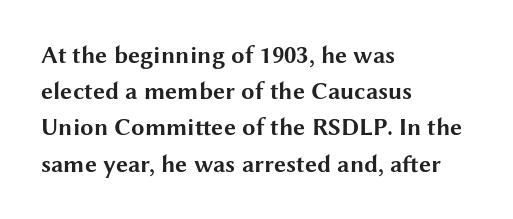
Q: Is the text bold? A: Yes.
Q: Is the text italic (slanted)? A: No, it is upright.
Q: Is the text underlined? A: No.
Q: How is the paragraph aligned? A: Left-aligned.
Q: Is the spacing between letters normal or unusually wide? A: Normal.
Q: Is the spacing between lines tight, normal or loose? A: Normal.
